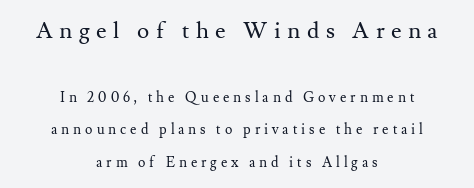
The gaps between neighbouring characters are conspicuously large. These lines are centered, leaving both edges ragged. Beneath every word, the page is bare. The first block has been scaled up relative to the second. Vertical strokes here are truly vertical.
